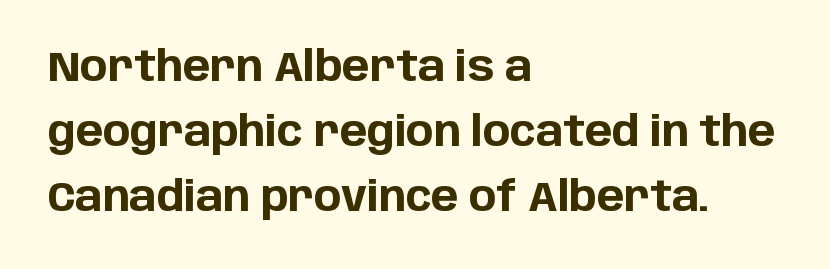
Q: Is the text bold? A: Yes.
Q: Is the text italic (slanted)? A: No, it is upright.
Q: Is the typeface a serif or a sans-serif typeface? A: Sans-serif.
Q: Is the text underlined? A: No.
Q: How is the paragraph aligned? A: Left-aligned.
Q: Is the spacing between letters normal or unusually wide? A: Normal.
Q: Is the spacing between lines tight, normal or loose? A: Normal.
Q: Width (condensed, normal, or wide)? A: Normal.
Q: Stroke contrast? A: Low.
Q: x-height? A: Large.
Q: Monospaced? A: No.
